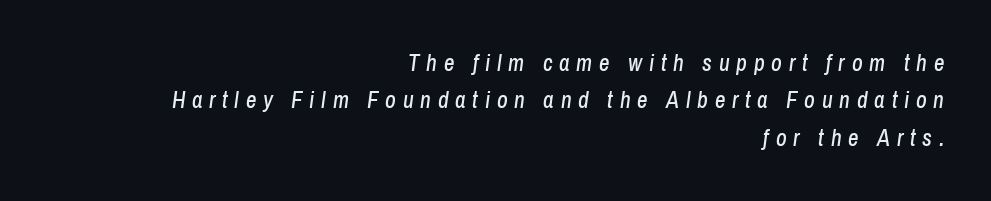
Q: Is the text italic (slanted)? A: Yes, it leans right by about 8 degrees.
Q: Is the text underlined? A: No.
Q: How is the paragraph aligned? A: Right-aligned.
Q: Is the spacing between letters normal or unusually wide? A: Unusually wide.
Q: Is the spacing between lines tight, normal or loose? A: Normal.
